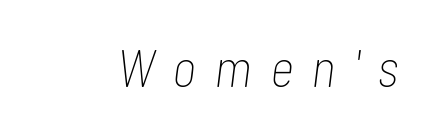
The space directly below the letters is spotless. Someone cranked the tracking dial way up on this one. Compared with ordinary roman type, these characters are visibly tilted. Looks like regular typesetting: each glyph gets only the width it needs.
